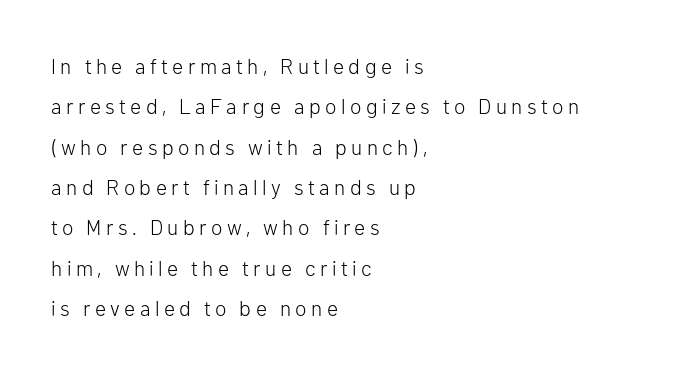
The image shows 21 px text type, upright; set left-aligned, loose line spacing (1.92x), unusually wide letter spacing (+0.21 em), not underlined.
